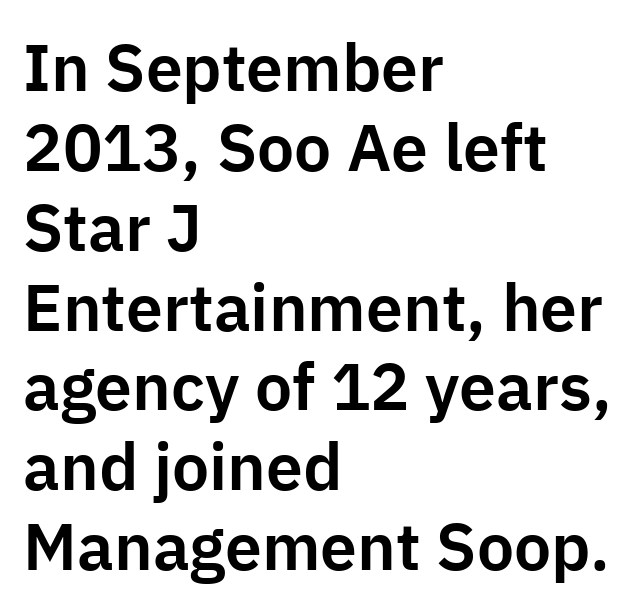
This rendering leaves character spacing at its baseline value. Layout note: lines flush left. Each letter keeps its own natural width here, so spacing adapts to shape. Tall strokes in this sample are plumb rather than angled.
